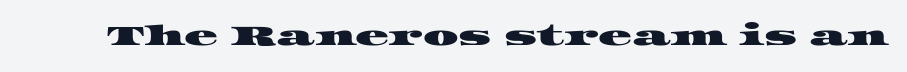
Q: Is the typeface a serif or a sans-serif typeface? A: Serif.
Q: Is the text underlined? A: No.
Q: Is the spacing between letters normal or unusually wide? A: Normal.
Q: Width (condensed, normal, or wide)? A: Wide.
Q: Stroke contrast? A: High.
Q: x-height? A: Large.
Q: Monospaced? A: No.
